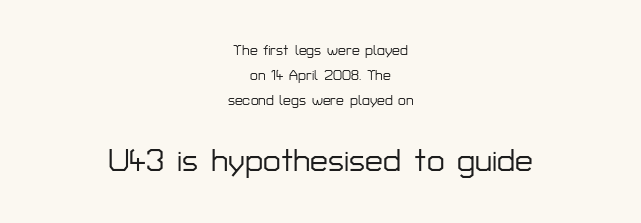
{"serif": "no", "italic": "no", "width": "normal", "stroke_contrast": "low", "x_height": "medium", "monospaced": "no", "underline": "no", "align": "center", "line_spacing_ratio": 1.78, "letter_spacing": "normal", "letter_spacing_em": 0.0, "larger_block": "second", "size_ratio": 2.29, "glyph_px": 32}
